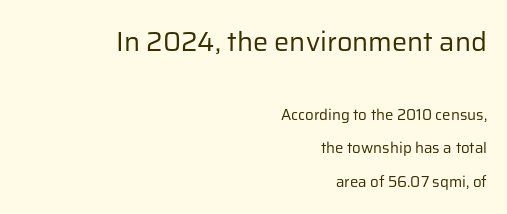
The lettering stays uniformly vertical, giving the passage a roman look. No extra tracking has been applied to these lines. Counters stay open thanks to moderate or lighter strokes. Plain, unruled lines of type.
